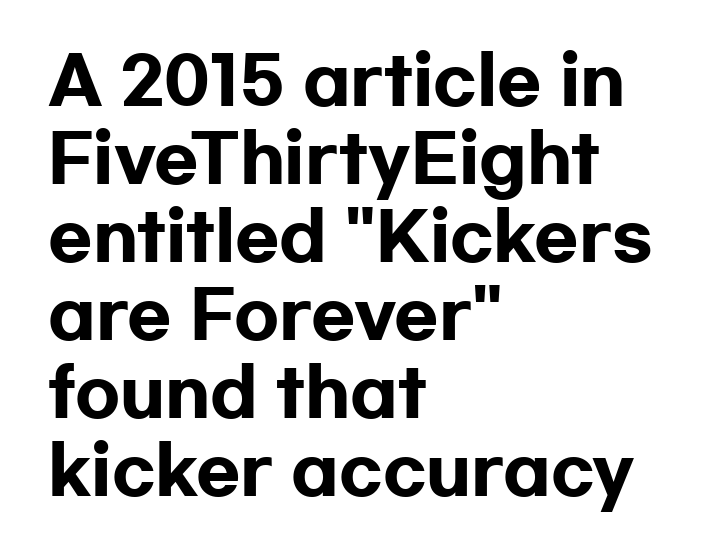
The image shows 65 px heavy, wide sans-serif type, upright; set left-aligned, line spacing 1.2x, normal letter spacing, not underlined; low stroke contrast and a medium x-height.
